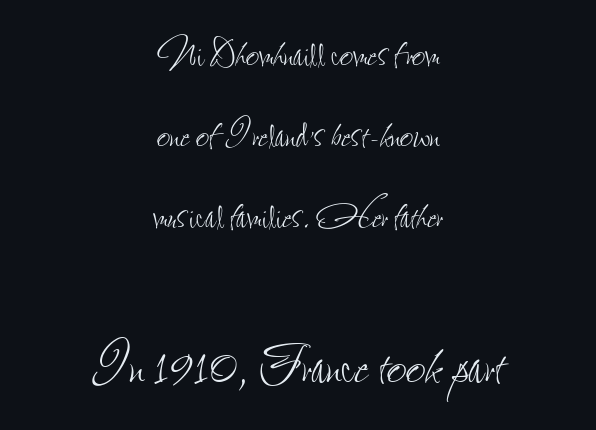
{"bold": "no", "weight": "thin", "width": "condensed", "stroke_contrast": "low", "x_height": "small", "monospaced": "no", "underline": "no", "align": "center", "line_spacing_ratio": 1.72, "letter_spacing": "normal", "letter_spacing_em": 0.0, "larger_block": "second", "size_ratio": 1.49, "glyph_px": 70}
